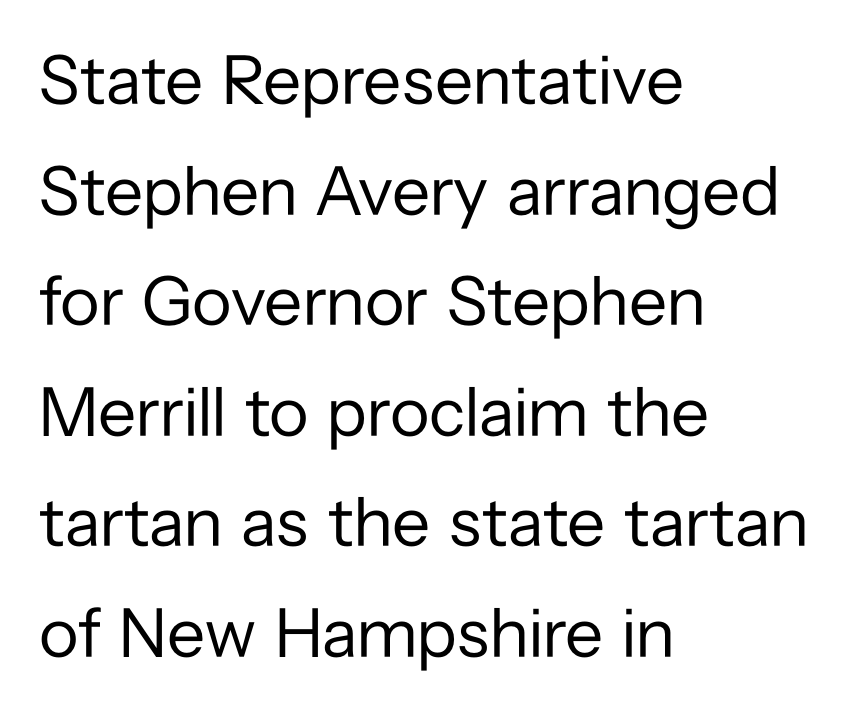
Q: Is the text bold? A: No.
Q: Is the text italic (slanted)? A: No, it is upright.
Q: Is the typeface a serif or a sans-serif typeface? A: Sans-serif.
Q: Is the text underlined? A: No.
Q: How is the paragraph aligned? A: Left-aligned.
Q: Is the spacing between letters normal or unusually wide? A: Normal.
Q: Is the spacing between lines tight, normal or loose? A: Normal.
Q: Width (condensed, normal, or wide)? A: Normal.
Q: Stroke contrast? A: Low.
Q: x-height? A: Medium.
Q: Monospaced? A: No.
